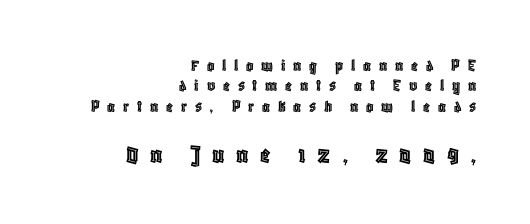
The image shows 27 px text type, upright; set right-aligned, tight line spacing (1.13x), unusually wide letter spacing (+0.43 em), not underlined; the second (bottom) block is 1.5x larger.
